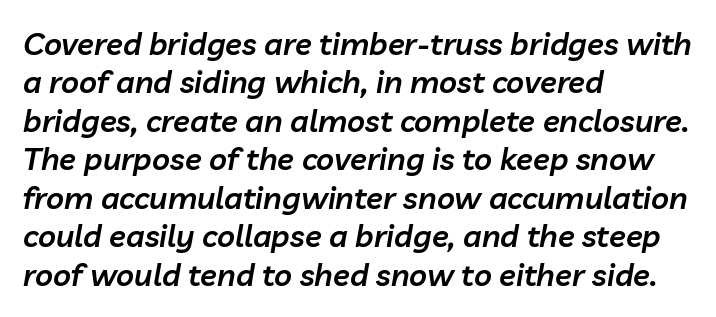
The image shows 31 px semibold type, italic (leaning right); set left-aligned, line spacing 1.24x, normal letter spacing, not underlined; low stroke contrast and a medium x-height.
